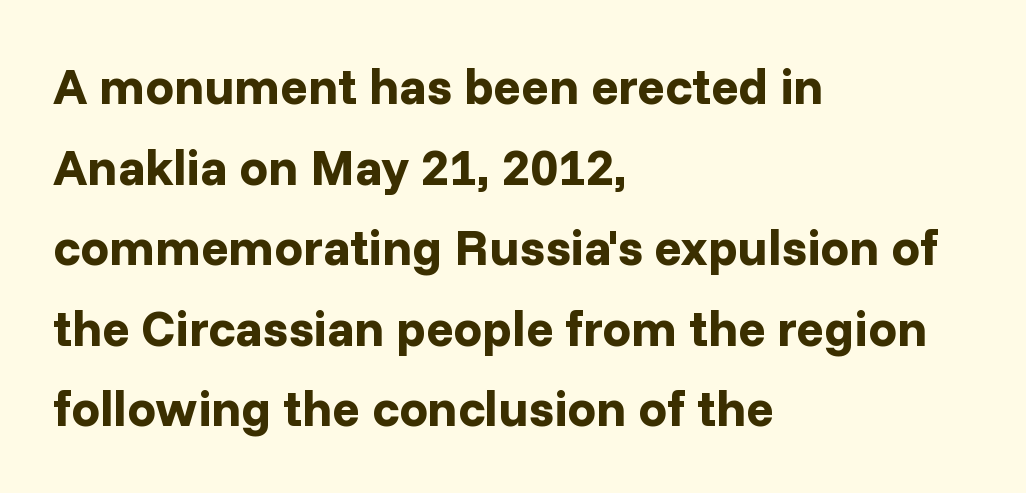
{"serif": "no", "italic": "no", "bold": "yes", "weight": "bold", "width": "normal", "stroke_contrast": "low", "x_height": "medium", "monospaced": "no", "underline": "no", "align": "left", "line_spacing": "normal", "line_spacing_ratio": 1.58, "letter_spacing": "normal", "letter_spacing_em": 0.0, "glyph_px": 51}
